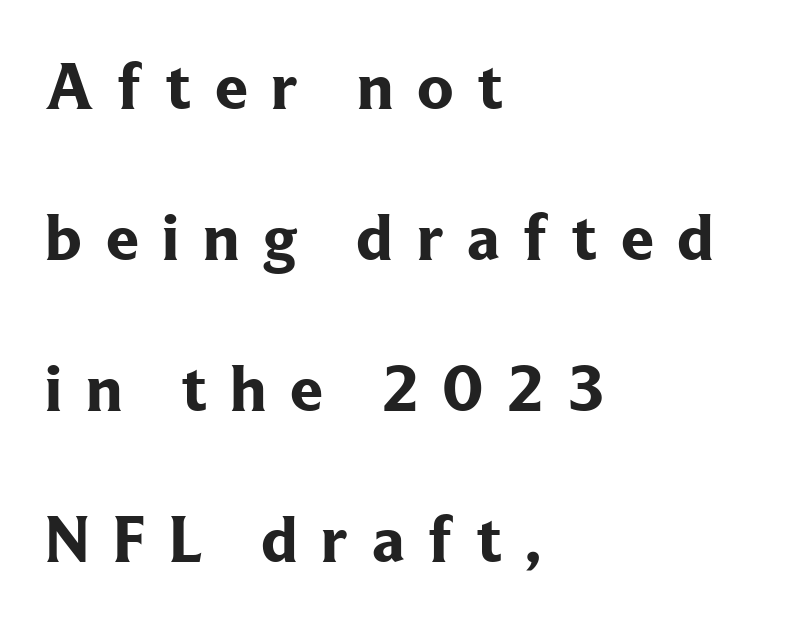
Q: Is the text bold? A: Yes.
Q: Is the text italic (slanted)? A: No, it is upright.
Q: Is the typeface a serif or a sans-serif typeface? A: Serif.
Q: Is the text underlined? A: No.
Q: How is the paragraph aligned? A: Left-aligned.
Q: Is the spacing between letters normal or unusually wide? A: Unusually wide.
Q: Is the spacing between lines tight, normal or loose? A: Loose.
Q: Width (condensed, normal, or wide)? A: Normal.
Q: Stroke contrast? A: Low.
Q: x-height? A: Medium.
Q: Monospaced? A: No.
